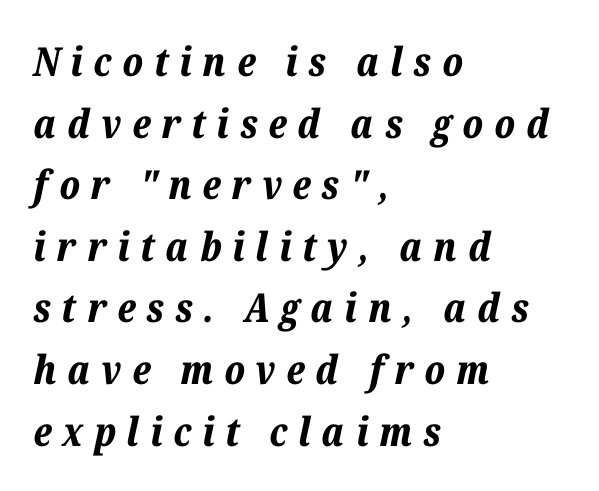
Notice how the stems are inclined rather than vertical — that's the hallmark of italics. On the weight axis this lands at bold, roughly 700. Honestly, there is no underline to notice here at all. Each line starts at the same left margin while the right side varies.
